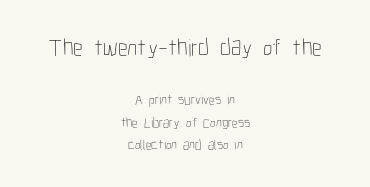
The image shows 24 px text type, upright; set centered, normal line spacing (1.59x), normal letter spacing, not underlined; the first (top) block is 1.71x larger.
